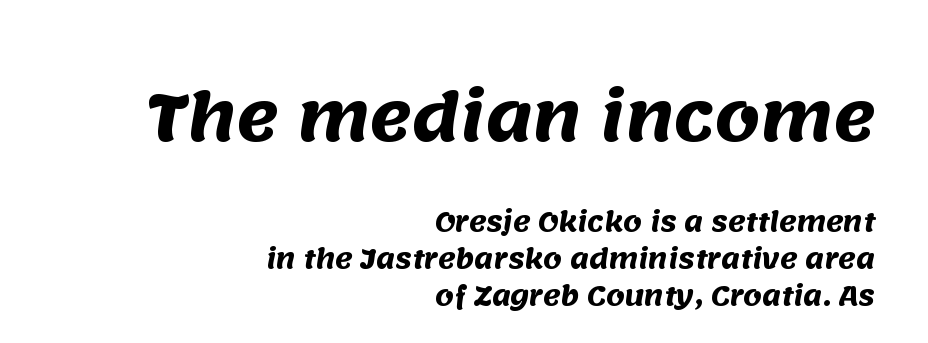
{"serif": "no", "bold": "yes", "weight": "heavy", "width": "normal", "stroke_contrast": "medium", "x_height": "large", "monospaced": "no", "underline": "no", "align": "right", "line_spacing": "normal", "line_spacing_ratio": 1.43, "letter_spacing": "normal", "letter_spacing_em": 0.0, "larger_block": "first", "size_ratio": 2.46, "glyph_px": 64}
